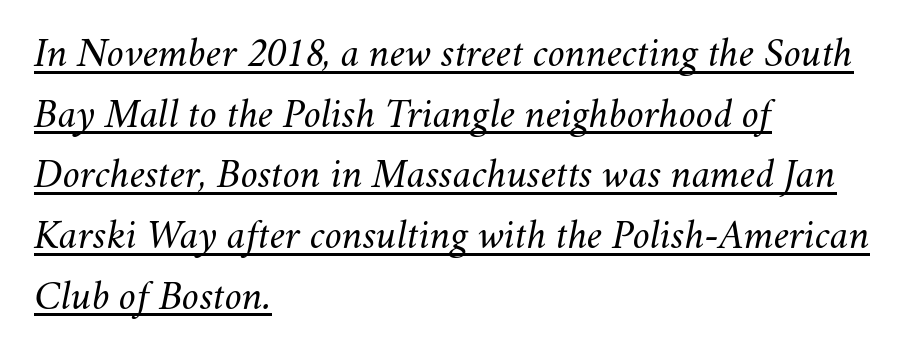
{"italic": "yes", "lean": "right", "slant_degrees": 11, "bold": "no", "weight": "light", "width": "normal", "stroke_contrast": "medium", "x_height": "small", "monospaced": "no", "underline": "yes", "align": "left", "line_spacing": "normal", "line_spacing_ratio": 1.41, "letter_spacing": "normal", "letter_spacing_em": 0.0, "glyph_px": 43}
